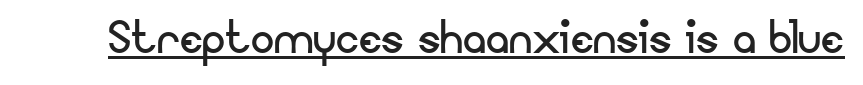
Tracking value appears to be zero — textbook default spacing. The font's upright variant was chosen for this text. Here the designer chose a conventional face with non-uniform glyph widths. This sample uses a sans-serif face.
